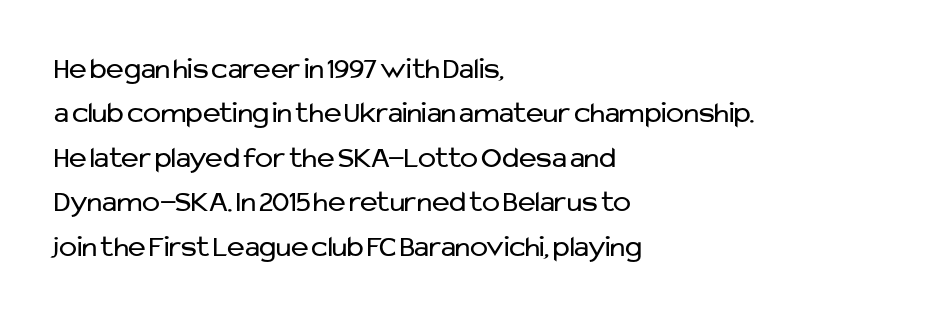
Q: Is the text bold? A: No.
Q: Is the text italic (slanted)? A: No, it is upright.
Q: Is the typeface a serif or a sans-serif typeface? A: Sans-serif.
Q: Is the text underlined? A: No.
Q: How is the paragraph aligned? A: Left-aligned.
Q: Is the spacing between letters normal or unusually wide? A: Normal.
Q: Is the spacing between lines tight, normal or loose? A: Normal.
Q: Width (condensed, normal, or wide)? A: Normal.
Q: Stroke contrast? A: Low.
Q: x-height? A: Medium.
Q: Monospaced? A: No.
